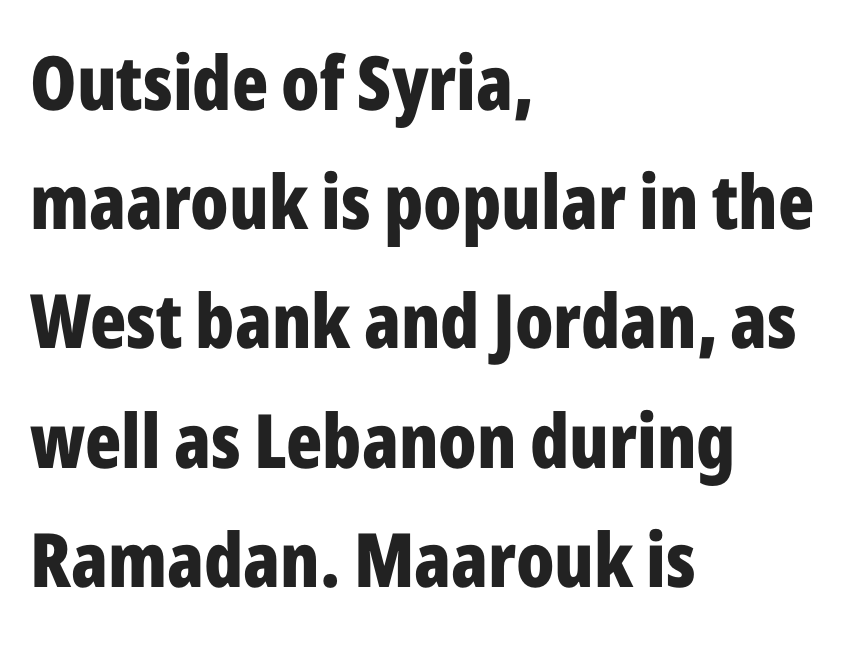
Character widths vary here, with narrow letters taking less room than wide ones. The face used here is rendered with its standard letterfit. The paragraph has a hard left edge and a soft right edge. Nothing sits at the stroke ends, so this counts as sans-serif. Glance below the letters and you will spot only blank space. Plenty of ink on the page — the face is bold.
